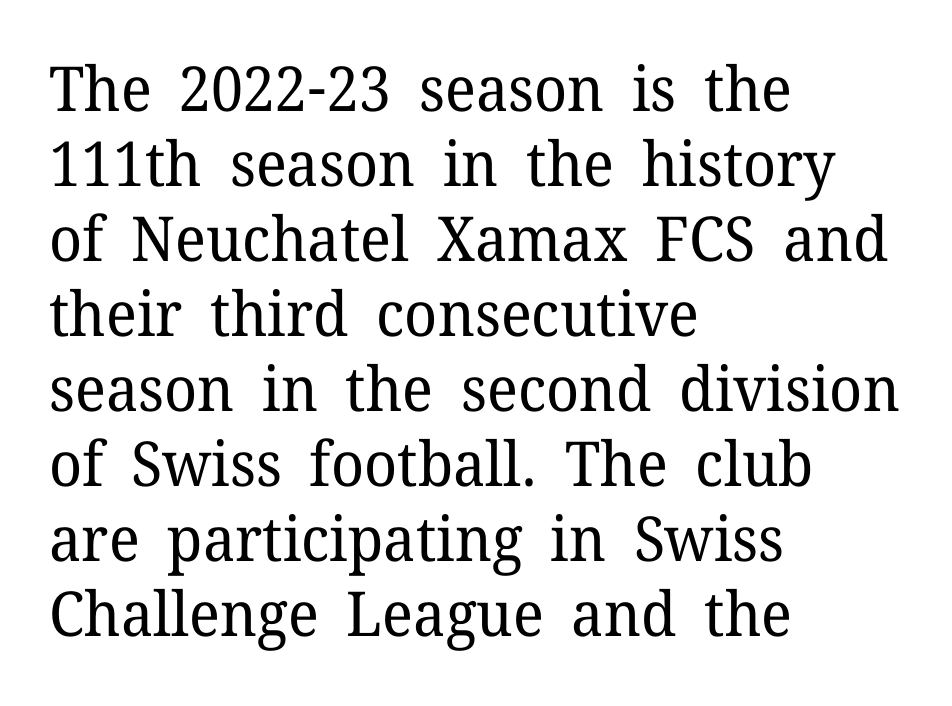
Bare-footed words on every line. The designer went with a serif here, giving each stem small feet. Counters stay open thanks to moderate or lighter strokes. Notice how the stems are strictly vertical — no italics here.
